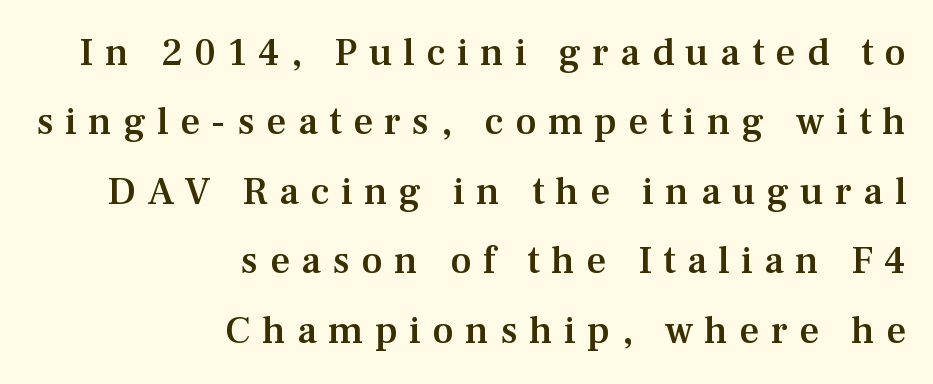
{"serif": "yes", "italic": "no", "bold": "semi", "weight": "semibold", "width": "normal", "stroke_contrast": "medium", "x_height": "medium", "monospaced": "no", "underline": "no", "align": "right", "line_spacing_ratio": 1.78, "letter_spacing": "wide", "letter_spacing_em": 0.29, "glyph_px": 39}
